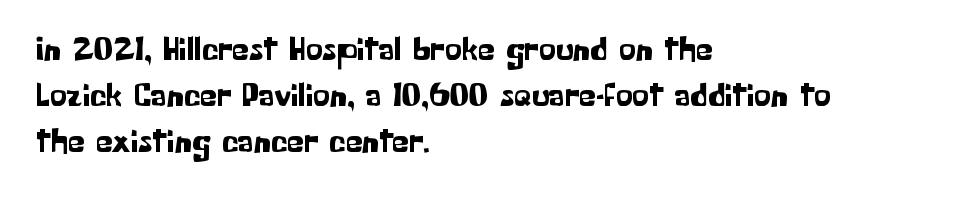
The image shows 34 px sans-serif type, upright; set left-aligned, normal line spacing (1.36x), normal letter spacing, not underlined; low stroke contrast and a medium x-height.
